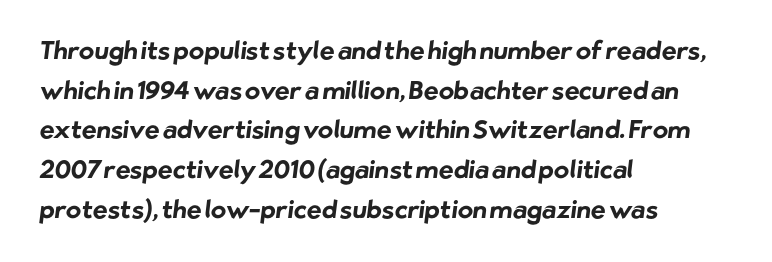
Plain, unruled lines of type. Reading down the column, the eye jumps a familiar distance to each next line. These lines keep a tight, regular rhythm from letter to letter. Weight check: bold — yes, fully.
